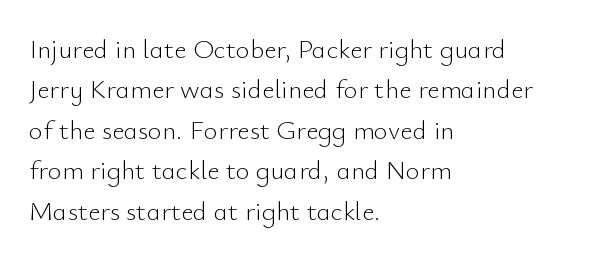
Q: Is the text bold? A: No.
Q: Is the text italic (slanted)? A: No, it is upright.
Q: Is the text underlined? A: No.
Q: How is the paragraph aligned? A: Left-aligned.
Q: Is the spacing between letters normal or unusually wide? A: Normal.
Q: Is the spacing between lines tight, normal or loose? A: Normal.
